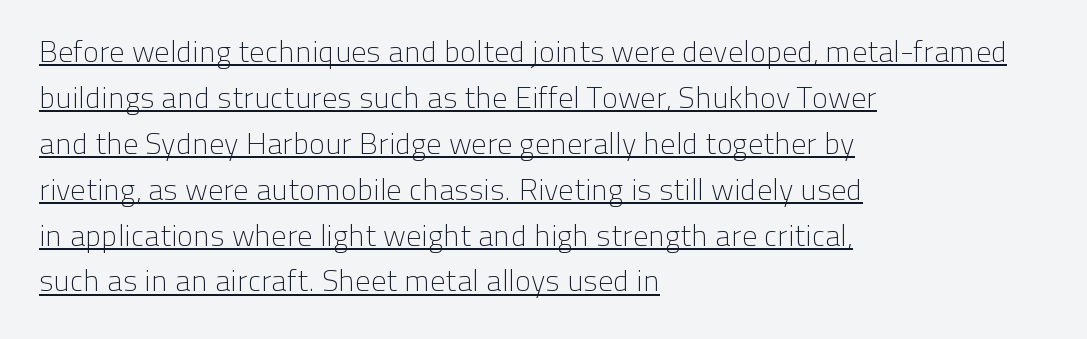
Q: Is the text bold? A: No.
Q: Is the text italic (slanted)? A: No, it is upright.
Q: Is the typeface a serif or a sans-serif typeface? A: Sans-serif.
Q: Is the text underlined? A: Yes.
Q: How is the paragraph aligned? A: Left-aligned.
Q: Is the spacing between letters normal or unusually wide? A: Normal.
Q: Is the spacing between lines tight, normal or loose? A: Normal.
Q: Width (condensed, normal, or wide)? A: Normal.
Q: Stroke contrast? A: Low.
Q: x-height? A: Medium.
Q: Monospaced? A: No.
